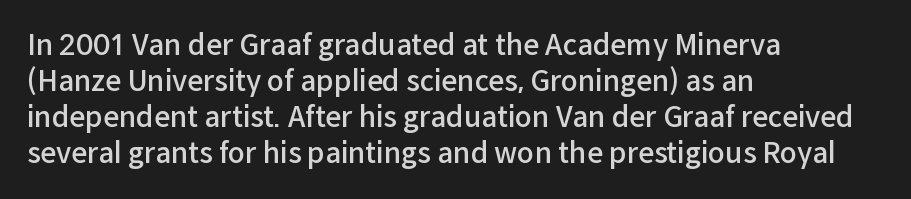
Q: Is the text bold? A: Semi-bold.
Q: Is the text italic (slanted)? A: No, it is upright.
Q: Is the typeface a serif or a sans-serif typeface? A: Sans-serif.
Q: Is the text underlined? A: No.
Q: How is the paragraph aligned? A: Left-aligned.
Q: Is the spacing between letters normal or unusually wide? A: Normal.
Q: Is the spacing between lines tight, normal or loose? A: Normal.
Q: Width (condensed, normal, or wide)? A: Normal.
Q: Stroke contrast? A: Low.
Q: x-height? A: Medium.
Q: Monospaced? A: No.
